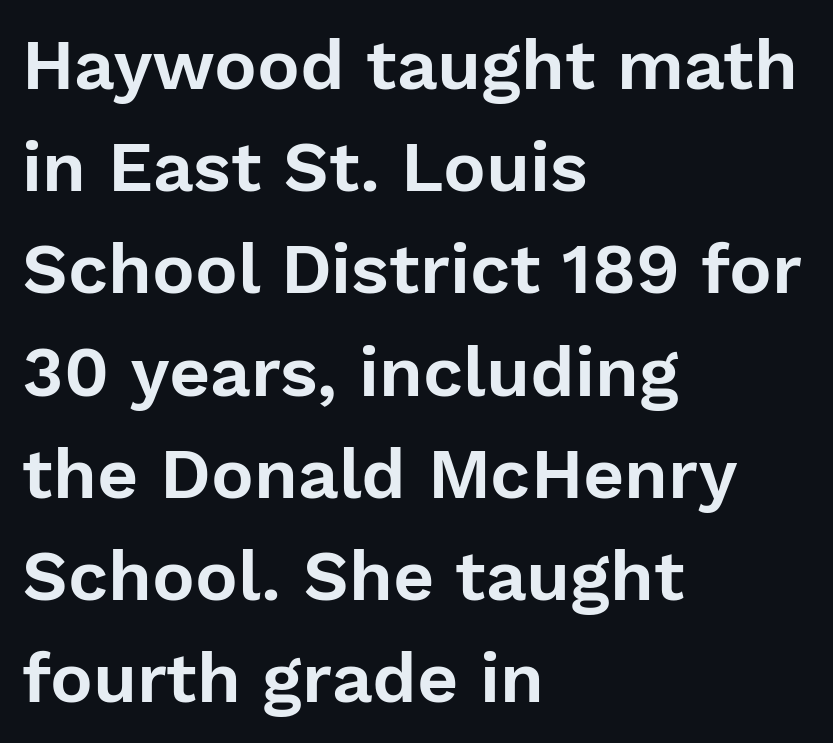
The image shows 71 px sans-serif type, upright; set left-aligned, normal line spacing (1.44x), normal letter spacing, not underlined; low stroke contrast and a medium x-height.
